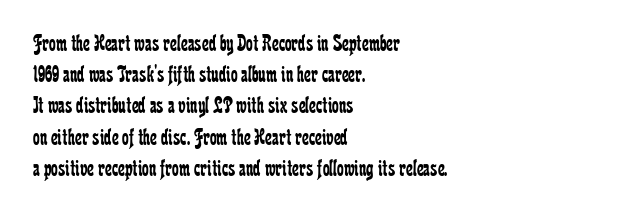
The ragged edge is on the right, which tells us the setting is flush left. The passage shown is not underscored anywhere. These lines were composed using upright roman letters. This sample uses plain, unmodified letter spacing. Reading down the column, the eye jumps a familiar distance to each next line.
